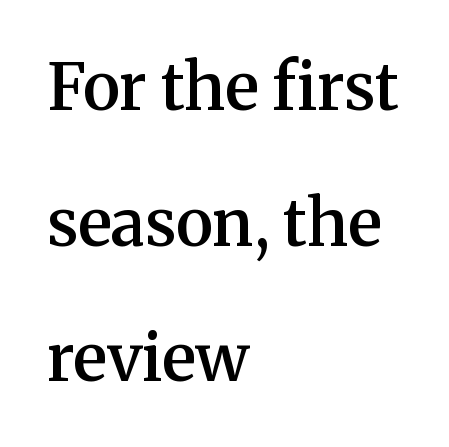
Notice how the passage keeps a crisp vertical edge on the left only. Notice the wide empty band between every row — that's loose leading. Only glyphs here, with clear space below each row. Note: serifs present on the glyphs. How are the letters spaced? Ordinarily, with no added tracking.
